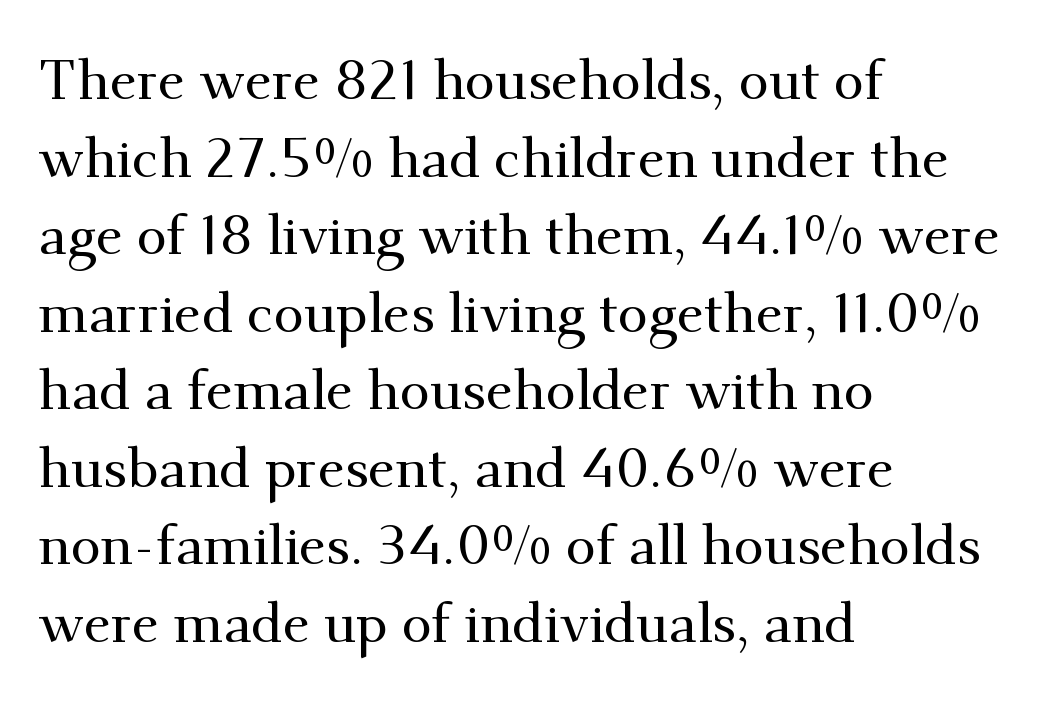
Q: Is the text italic (slanted)? A: No, it is upright.
Q: Is the typeface a serif or a sans-serif typeface? A: Serif.
Q: Is the text underlined? A: No.
Q: How is the paragraph aligned? A: Left-aligned.
Q: Is the spacing between letters normal or unusually wide? A: Normal.
Q: Is the spacing between lines tight, normal or loose? A: Normal.
Q: Width (condensed, normal, or wide)? A: Normal.
Q: Stroke contrast? A: Medium.
Q: x-height? A: Small.
Q: Monospaced? A: No.
